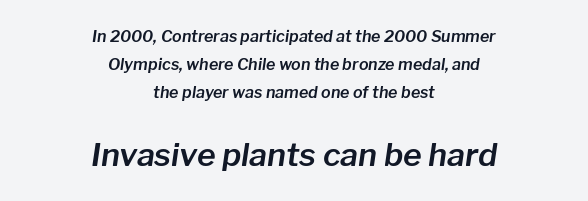
These lines keep a tight, regular rhythm from letter to letter. This sample has the flowing, uneven cadence of proportional lettering. This sample uses an oblique cut, with every glyph tilted off the vertical. The zone under the glyphs is completely vacant. The second block has been scaled up relative to the first.
